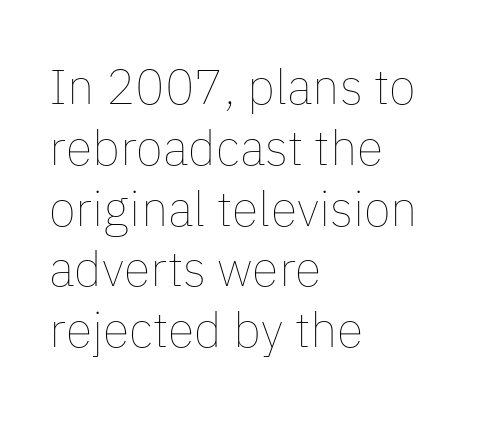
{"italic": "no", "bold": "no", "weight": "thin", "width": "normal", "stroke_contrast": "low", "x_height": "medium", "monospaced": "no", "underline": "no", "align": "left", "line_spacing_ratio": 1.24, "letter_spacing": "normal", "letter_spacing_em": 0.0, "glyph_px": 49}
